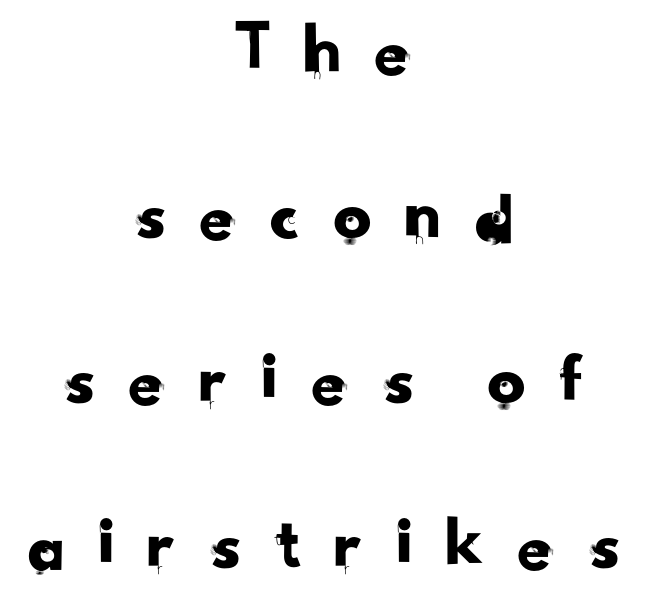
Q: Is the typeface a serif or a sans-serif typeface? A: Sans-serif.
Q: Is the text underlined? A: No.
Q: How is the paragraph aligned? A: Centered.
Q: Is the spacing between letters normal or unusually wide? A: Unusually wide.
Q: Is the spacing between lines tight, normal or loose? A: Loose.
Q: Width (condensed, normal, or wide)? A: Normal.
Q: Stroke contrast? A: Low.
Q: x-height? A: Small.
Q: Monospaced? A: No.
